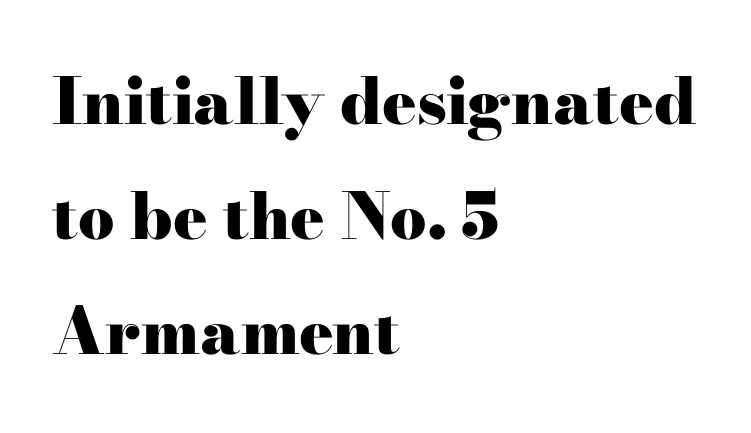
The image shows 64 px heavy, wide serif type, upright; set left-aligned, line spacing 1.8x, normal letter spacing, not underlined; high stroke contrast and a small x-height.
